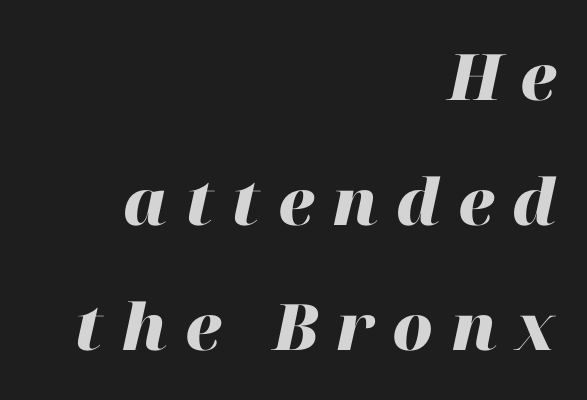
The text carries the slant typical of an italic or oblique font. Think of a printed novel: that variable character pitch is what you see here. Students, this is bold: see how much ink each stroke carries. Airy leading. How are the letters spaced? Widely, with obvious added tracking. These lines stack with their right ends in a neat column.
